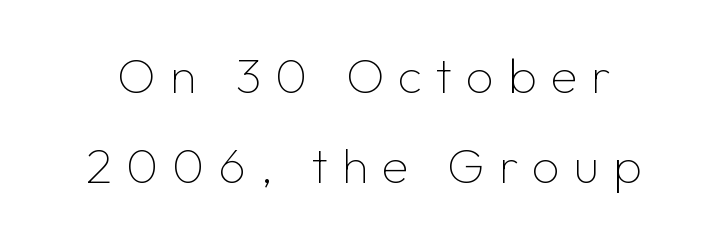
No word sits above an underline. The letters advance in unequal steps, a hallmark of proportional type. It's the straight-up-and-down kind of type. This sample uses a sans-serif face.
